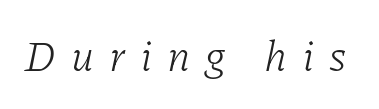
Varying glyph widths throughout — classic text-font behaviour. Display-style spreading of the glyphs; the letterfit is very open. Check where the strokes stop: tiny serifs finish them off. Quick note: underline off. This is oblique type, the kind used for emphasis or titles. The typesetting does not lean heavy: it is not bold.
